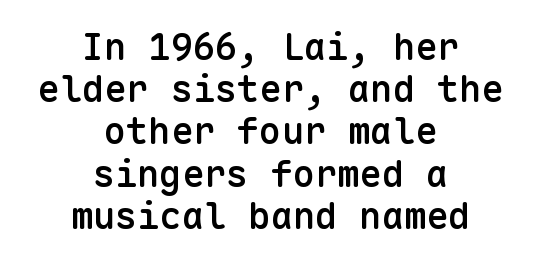
Check under the words: just untouched page. Reading down the block, each line starts at a different indent, mirrored at its end. A typesetter would call this monospace, since all characters share one set width. You can tell from the bare stems that sans-serif type was used.
